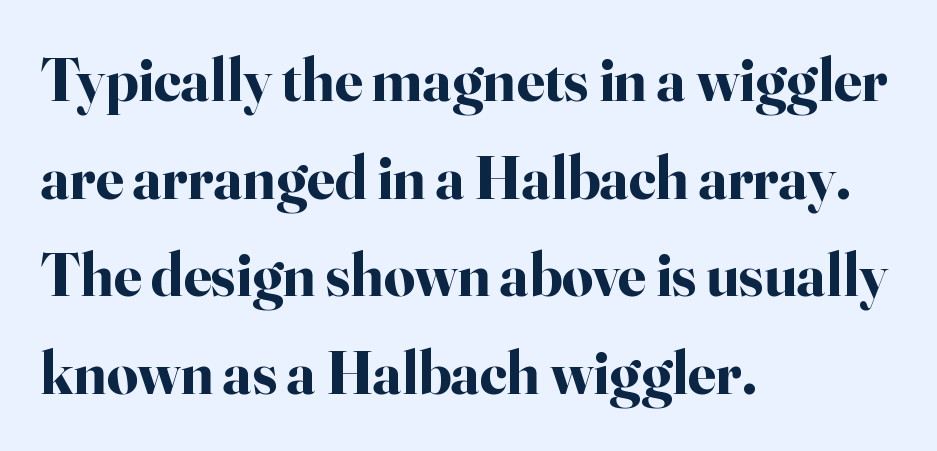
{"serif": "yes", "italic": "no", "bold": "yes", "weight": "bold", "width": "normal", "stroke_contrast": "high", "x_height": "small", "monospaced": "no", "underline": "no", "align": "left", "line_spacing": "normal", "line_spacing_ratio": 1.6, "letter_spacing": "normal", "letter_spacing_em": 0.0, "glyph_px": 61}
